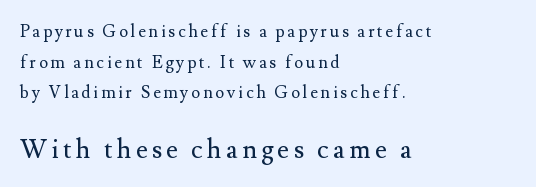
The specimen reads as upright at a glance. Has an underline been added? It has not. Compared with a centered layout, this one pins lines to the left instead. The letterforms sit at book weight or below. The rendering enlarges the type as you move from the upper chunk to the lower.
